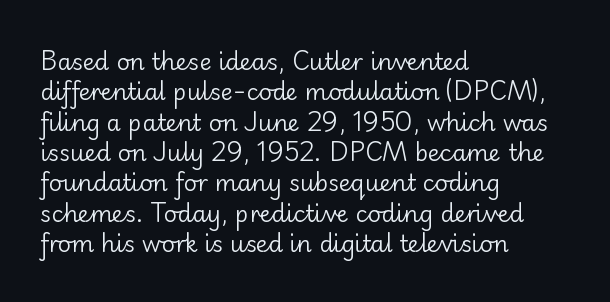
The space directly below the letters is spotless. Caption: standard tracking, unaltered. Vertically, the passage feels balanced, rows spaced as you'd expect. Does the lettering tilt? It doesn't — this is upright.
